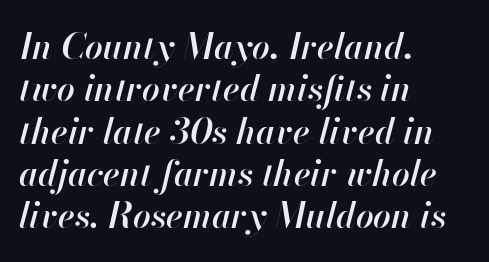
The image shows 35 px semibold type, italic (leaning right); set left-aligned, line spacing 1.21x, normal letter spacing, not underlined; high stroke contrast and a small x-height.
